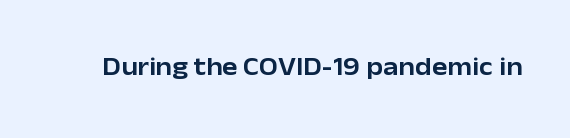
Q: Is the text italic (slanted)? A: No, it is upright.
Q: Is the text underlined? A: No.
Q: Is the spacing between letters normal or unusually wide? A: Normal.
